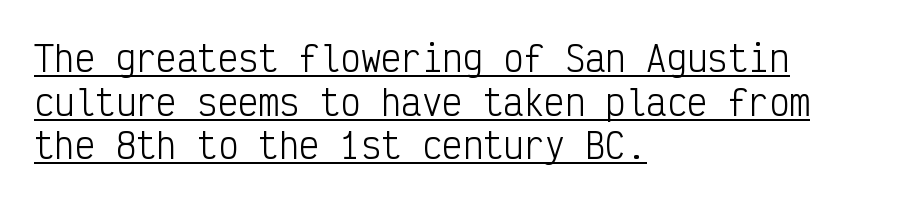
Q: Is the text bold? A: No.
Q: Is the text italic (slanted)? A: No, it is upright.
Q: Is the typeface a serif or a sans-serif typeface? A: Sans-serif.
Q: Is the text underlined? A: Yes.
Q: How is the paragraph aligned? A: Left-aligned.
Q: Is the spacing between letters normal or unusually wide? A: Normal.
Q: Is the spacing between lines tight, normal or loose? A: Normal.
Q: Width (condensed, normal, or wide)? A: Condensed.
Q: Stroke contrast? A: Low.
Q: x-height? A: Medium.
Q: Monospaced? A: Yes.
